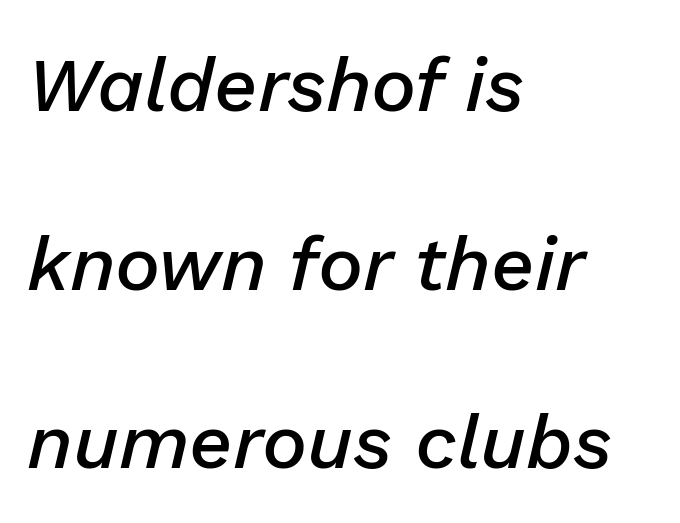
{"italic": "yes", "lean": "right", "slant_degrees": 13, "bold": "semi", "weight": "semibold", "width": "normal", "stroke_contrast": "low", "x_height": "medium", "monospaced": "no", "underline": "no", "align": "left", "line_spacing": "loose", "line_spacing_ratio": 2.35, "letter_spacing": "normal", "letter_spacing_em": 0.0, "glyph_px": 76}
